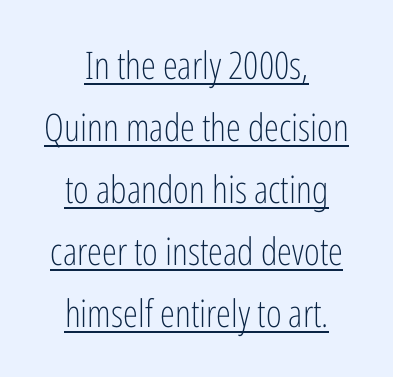
{"serif": "no", "italic": "no", "bold": "no", "weight": "light", "width": "condensed", "stroke_contrast": "low", "x_height": "medium", "monospaced": "no", "underline": "yes", "align": "center", "line_spacing": "normal", "line_spacing_ratio": 1.63, "letter_spacing": "normal", "letter_spacing_em": 0.0, "glyph_px": 38}
